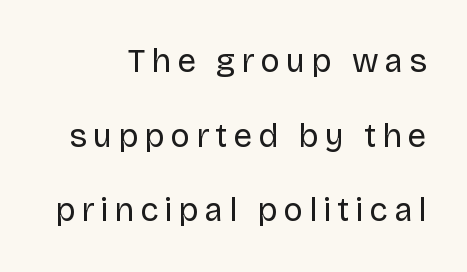
The image shows 33 px regular-weight sans-serif type, upright; set right-aligned, loose line spacing (2.26x), not underlined; low stroke contrast and a large x-height.
